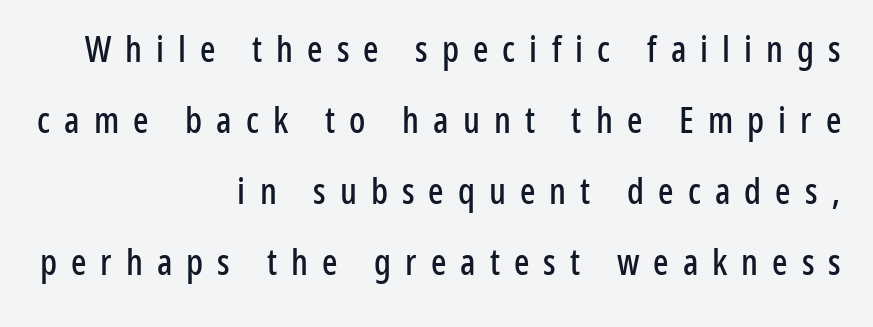
The face used here is proportionally spaced, like ordinary book or web type. The paragraph has a hard right edge and a soft left edge. I'd call this a sans setting — the letters go barefoot. The foot of each line stays bare and open. The axis of the letterforms is exactly vertical.
